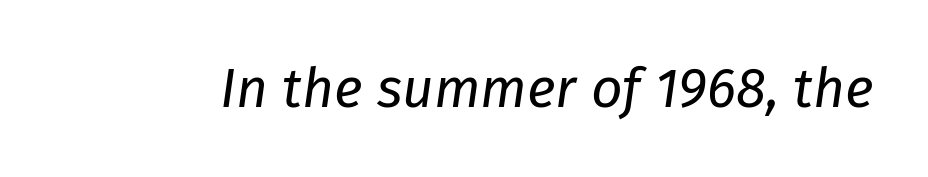
{"italic": "yes", "lean": "right", "slant_degrees": 8, "bold": "no", "weight": "regular", "width": "normal", "stroke_contrast": "low", "x_height": "medium", "monospaced": "no", "underline": "no", "letter_spacing": "normal", "letter_spacing_em": 0.0, "glyph_px": 55}
